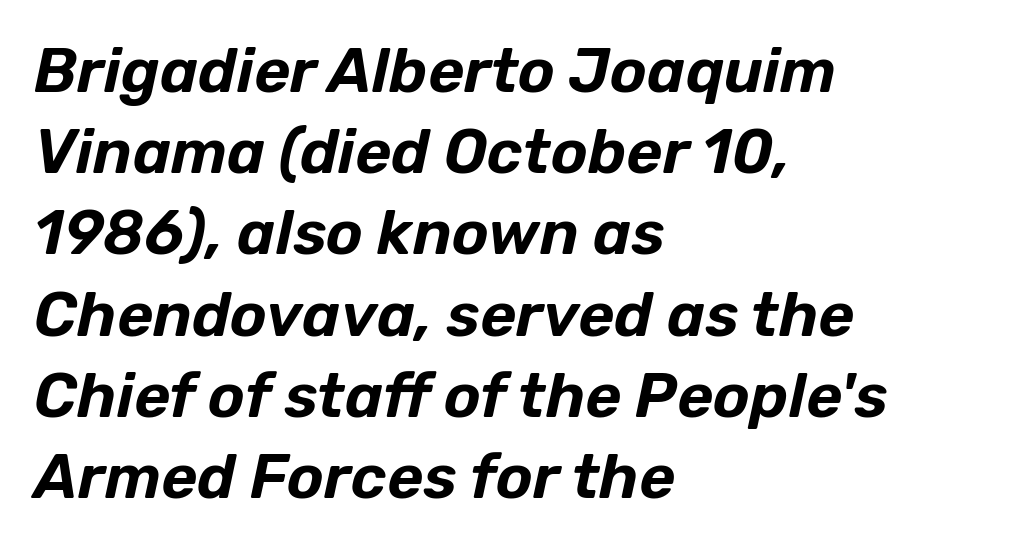
The image shows 62 px text type, italic (leaning right); set left-aligned, normal line spacing (1.31x), normal letter spacing, not underlined; low stroke contrast and a medium x-height.
